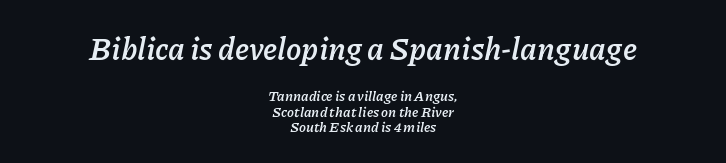
Q: Is the text bold? A: Yes.
Q: Is the text italic (slanted)? A: Yes, it leans right by about 11 degrees.
Q: Is the text underlined? A: No.
Q: How is the paragraph aligned? A: Centered.
Q: Is the spacing between letters normal or unusually wide? A: Normal.
Q: Is the spacing between lines tight, normal or loose? A: Tight.
Q: Which block of text is set in a larger size, the first (top) or the second (bottom)? A: The first (top) one.
Q: Width (condensed, normal, or wide)? A: Normal.
Q: Stroke contrast? A: Low.
Q: x-height? A: Medium.
Q: Monospaced? A: No.
